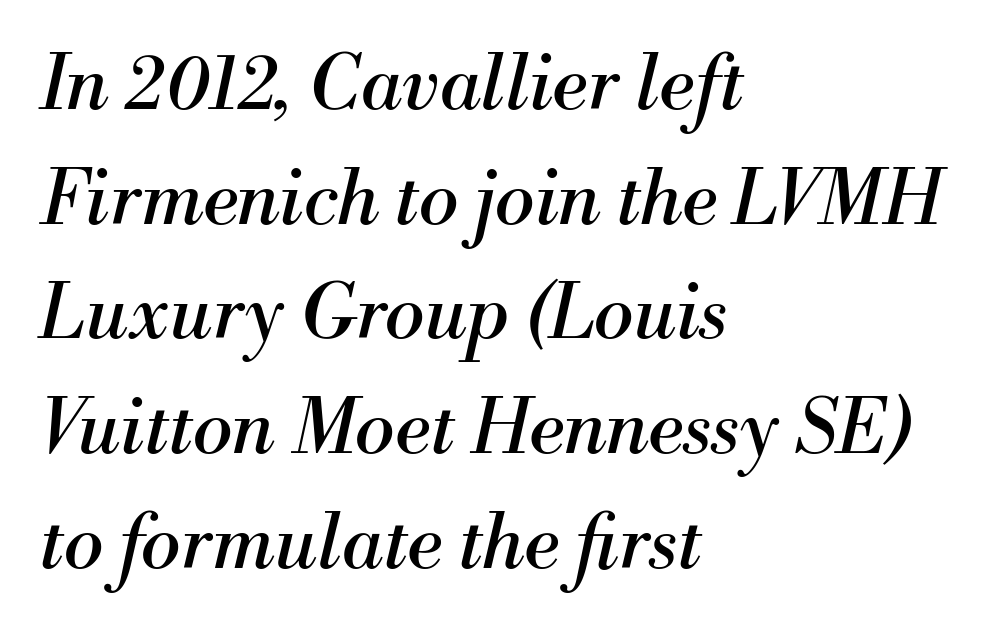
The image shows 75 px regular-weight serif type, italic (leaning right); set left-aligned, normal line spacing (1.53x), normal letter spacing, not underlined; medium stroke contrast and a small x-height.
